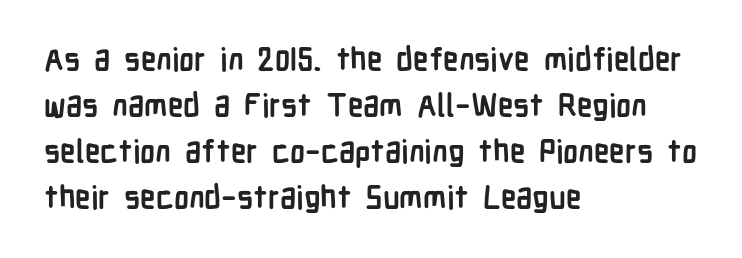
Q: Is the text bold? A: Yes.
Q: Is the text italic (slanted)? A: No, it is upright.
Q: Is the typeface a serif or a sans-serif typeface? A: Sans-serif.
Q: Is the text underlined? A: No.
Q: How is the paragraph aligned? A: Left-aligned.
Q: Is the spacing between letters normal or unusually wide? A: Normal.
Q: Is the spacing between lines tight, normal or loose? A: Normal.
Q: Width (condensed, normal, or wide)? A: Condensed.
Q: Stroke contrast? A: Low.
Q: x-height? A: Medium.
Q: Monospaced? A: No.
